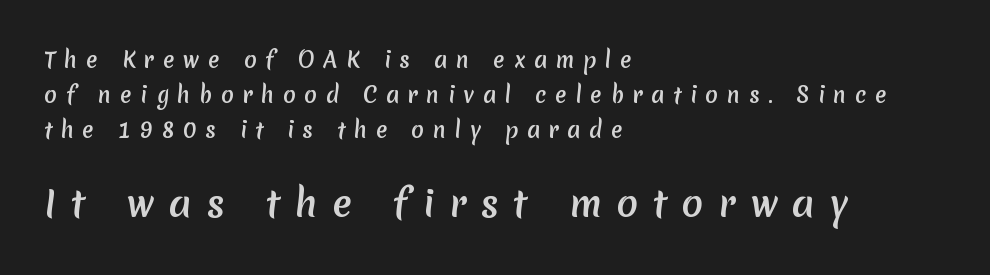
The image shows 36 px sans-serif type; set left-aligned, normal line spacing (1.66x), unusually wide letter spacing (+0.41 em), not underlined; the second (bottom) block is 1.71x larger; medium stroke contrast and a medium x-height.
